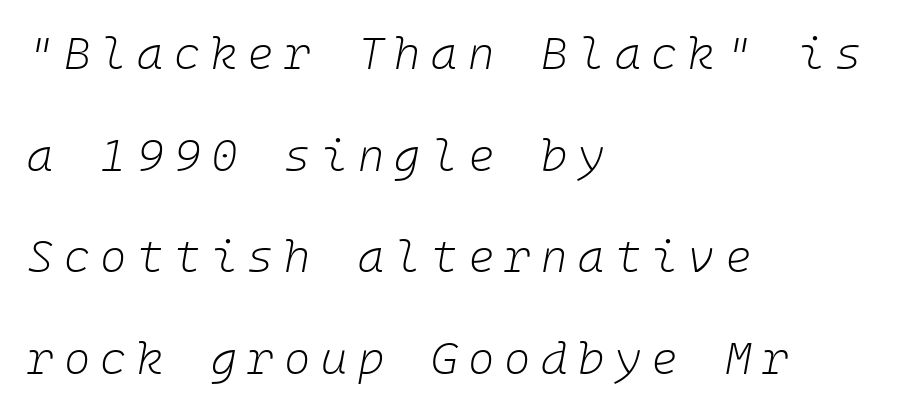
The image shows 45 px light type, italic (leaning right); set left-aligned, loose line spacing (2.26x), unusually wide letter spacing (+0.23 em), not underlined; low stroke contrast and a medium x-height.
